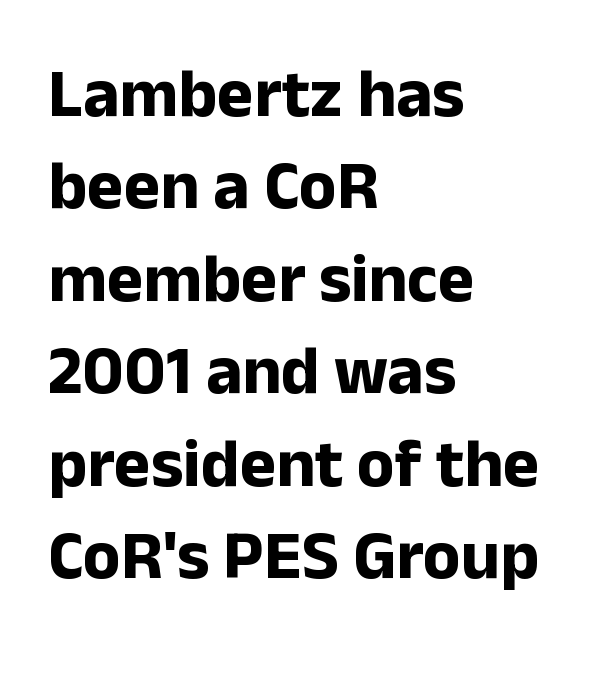
{"serif": "no", "italic": "no", "bold": "yes", "weight": "bold", "width": "normal", "stroke_contrast": "low", "x_height": "medium", "monospaced": "no", "underline": "no", "align": "left", "line_spacing": "normal", "line_spacing_ratio": 1.34, "letter_spacing": "normal", "letter_spacing_em": 0.0, "glyph_px": 69}
